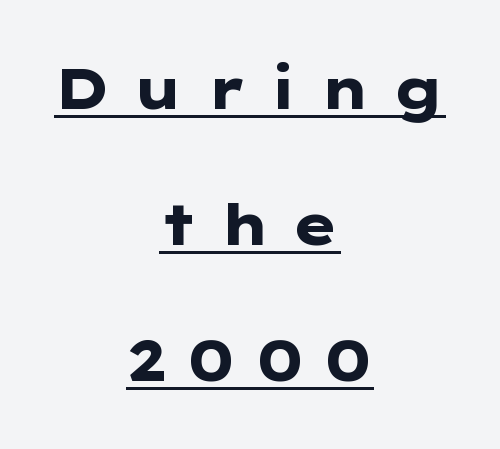
The image shows 56 px heavy, wide sans-serif type, upright; set centered, loose line spacing (2.43x), unusually wide letter spacing (+0.35 em), underlined; low stroke contrast and a medium x-height.
